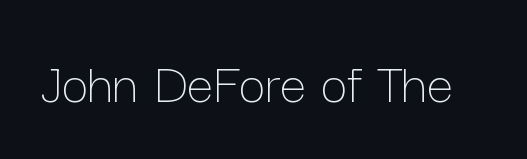
Q: Is the text bold? A: No.
Q: Is the text italic (slanted)? A: No, it is upright.
Q: Is the text underlined? A: No.
Q: Is the spacing between letters normal or unusually wide? A: Normal.
Q: Width (condensed, normal, or wide)? A: Normal.
Q: Stroke contrast? A: Low.
Q: x-height? A: Medium.
Q: Monospaced? A: No.
